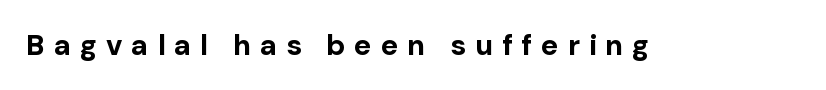
Q: Is the text bold? A: Yes.
Q: Is the text italic (slanted)? A: No, it is upright.
Q: Is the typeface a serif or a sans-serif typeface? A: Sans-serif.
Q: Is the text underlined? A: No.
Q: Is the spacing between letters normal or unusually wide? A: Unusually wide.
Q: Width (condensed, normal, or wide)? A: Normal.
Q: Stroke contrast? A: Low.
Q: x-height? A: Medium.
Q: Monospaced? A: No.
